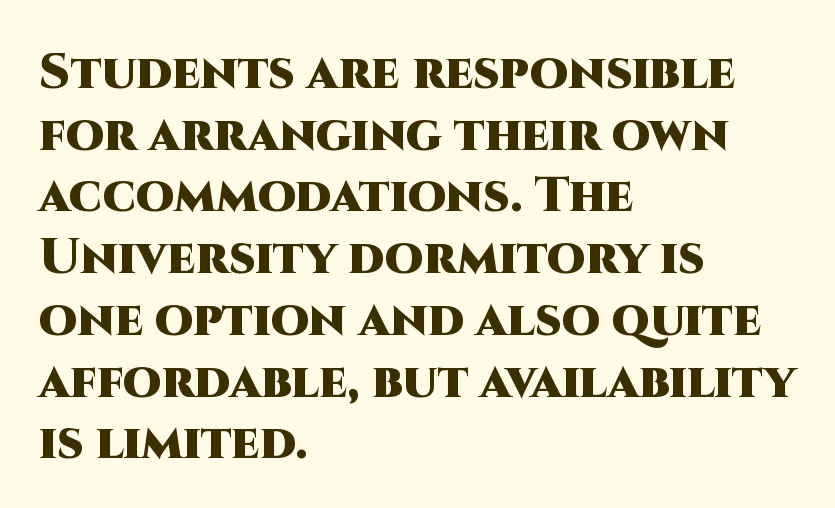
{"serif": "no", "italic": "no", "bold": "yes", "weight": "heavy", "width": "normal", "stroke_contrast": "high", "x_height": "large", "monospaced": "no", "underline": "no", "align": "left", "line_spacing": "normal", "line_spacing_ratio": 1.26, "letter_spacing": "normal", "letter_spacing_em": 0.0, "glyph_px": 49}
